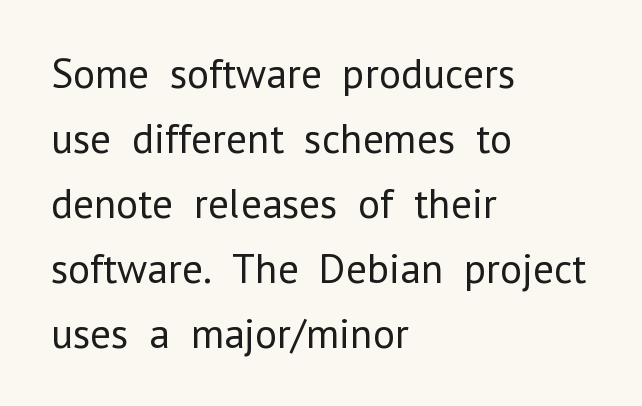
The image shows 42 px regular-weight sans-serif type, upright; set left-aligned, normal line spacing (1.55x), normal letter spacing, not underlined; low stroke contrast and a medium x-height.
